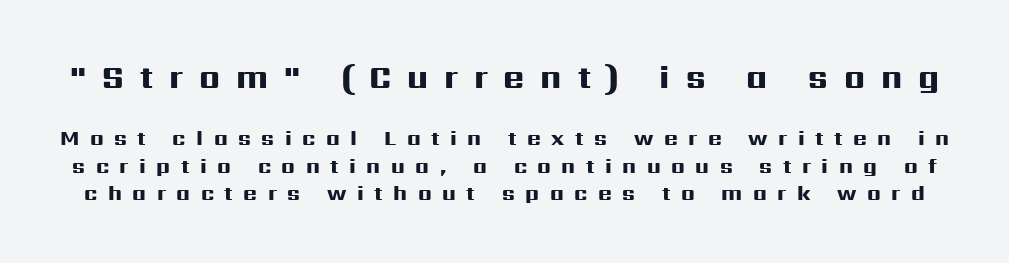
A typesetter would label this face a sans. The passage shown is emphatically bold. Two sizes are in play, and the larger belongs to the first block. Ascenders rise straight up at ninety degrees.
